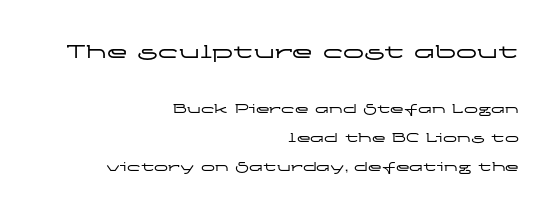
All the whitespace from short lines collects on the left. Leading is clearly above the norm, producing a sparse column. Rule under the text: the space is simply empty. Does the lettering tilt? It doesn't — this is upright. The face used here appears at its bigger size in the upper chunk.
